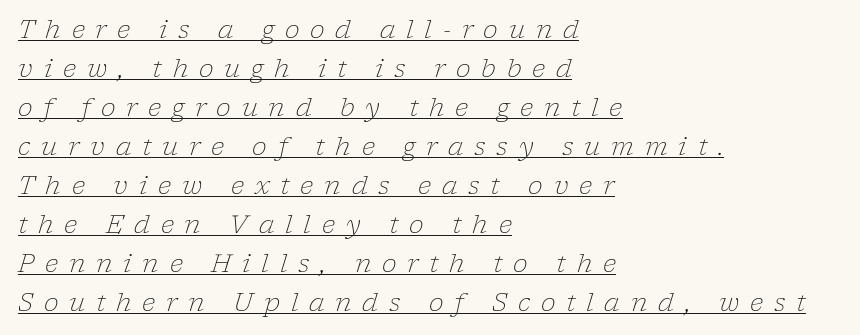
The passage shown has open, widely tracked lettering throughout. The face used here has a pronounced slope to its letters. Short and long lines alike share a common starting point at left. The rendered words wear a rule along their underside.
